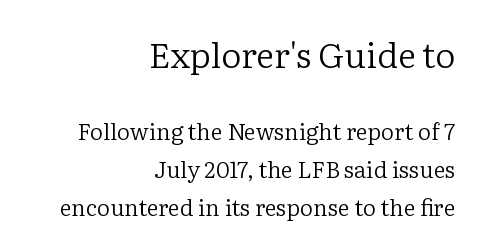
Right-aligned paragraph, ragged on the left. When letters stand straight like this, we call the style roman or upright. Typesetter's note — upper block bumped up in size, lower block left smaller. Students, observe: this is what conventionally led text looks like.
